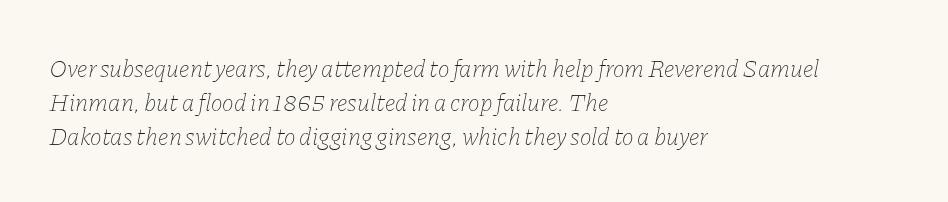
The font's italic variant was chosen for this text. The lines sit at an ordinary, default distance from one another. The words here are not underlined. The font is comparable to plain body text, perhaps lighter. A student would call this left alignment; a typographer would say flush left, rag right.
